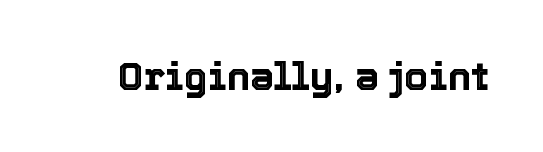
The image shows 39 px text type, upright; set normal letter spacing, not underlined; a medium x-height.
